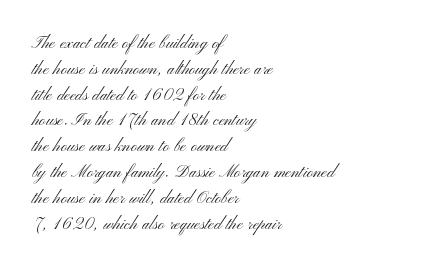
{"bold": "no", "underline": "no", "align": "left", "line_spacing_ratio": 1.23, "letter_spacing": "normal", "letter_spacing_em": 0.0, "glyph_px": 21}
